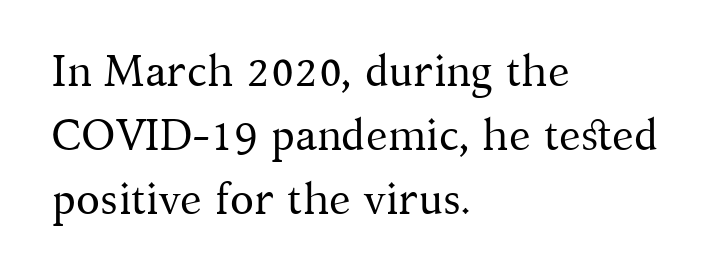
Does the type have serifs? Yes, each stem ends in a small foot. Honestly, there is no underline to notice here at all. The lettering stays uniformly vertical, giving the passage a roman look. The typesetting does not lean heavy: it is not bold.
